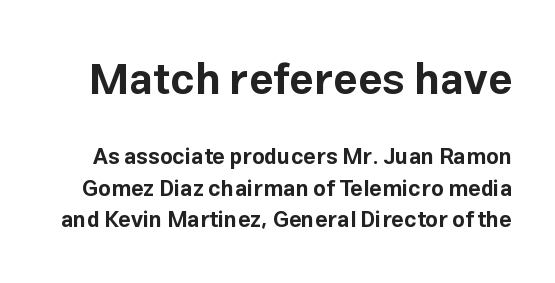
Note: larger setting up top, smaller setting below. Each letter keeps its own natural width here, so spacing adapts to shape. Stroke thickness is high; the sample reads as a true bold. Characters follow at the spacing the type designer built in.
